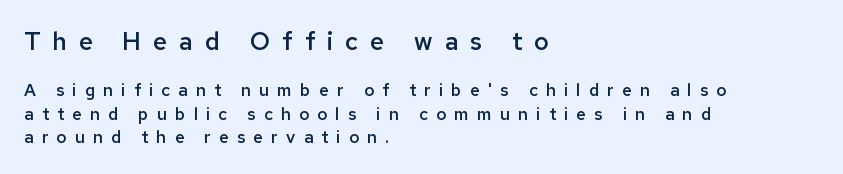
{"italic": "no", "bold": "semi", "underline": "no", "align": "left", "line_spacing": "normal", "line_spacing_ratio": 1.38, "letter_spacing": "wide", "letter_spacing_em": 0.48, "larger_block": "first", "size_ratio": 1.47, "glyph_px": 25}
